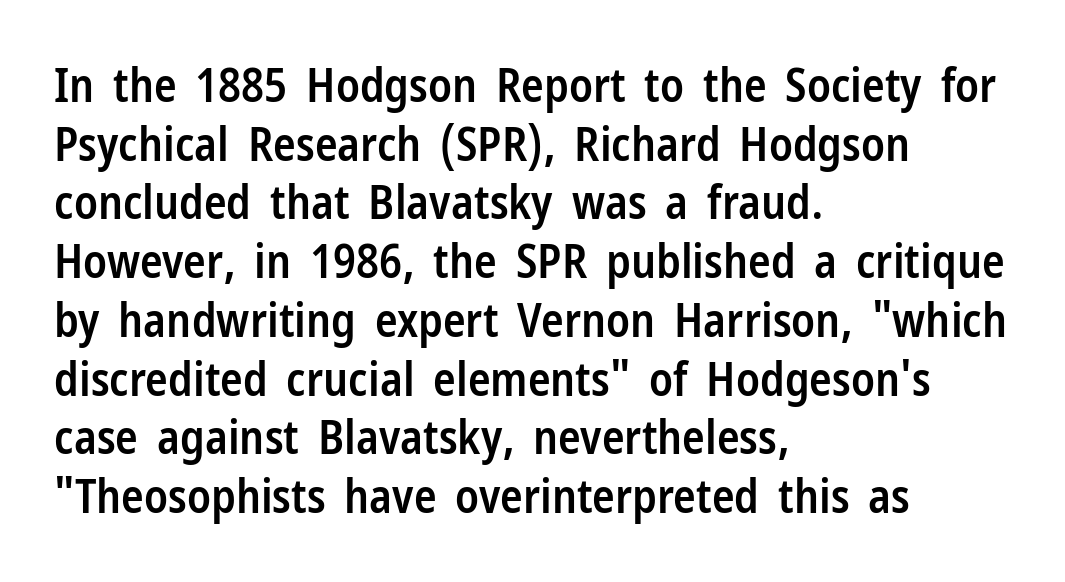
The image shows 47 px semibold, condensed sans-serif type, upright; set left-aligned, normal line spacing (1.25x), normal letter spacing, not underlined; low stroke contrast and a medium x-height.
